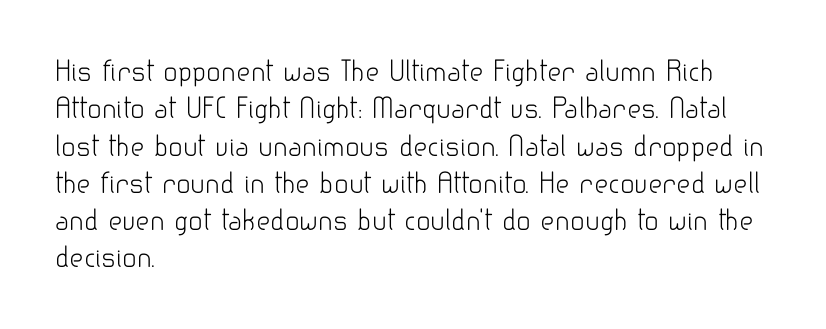
{"italic": "no", "bold": "no", "underline": "no", "align": "left", "line_spacing": "normal", "line_spacing_ratio": 1.38, "letter_spacing": "normal", "letter_spacing_em": 0.0, "glyph_px": 27}
